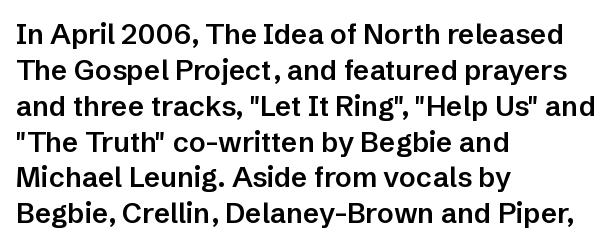
The image shows 28 px semibold sans-serif type, upright; set left-aligned, normal line spacing (1.28x), normal letter spacing, not underlined; low stroke contrast and a medium x-height.
